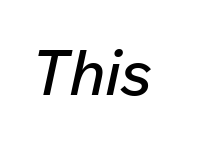
Q: Is the text italic (slanted)? A: Yes, it leans right by about 12 degrees.
Q: Is the text underlined? A: No.
Q: Is the spacing between letters normal or unusually wide? A: Normal.
Q: Width (condensed, normal, or wide)? A: Normal.
Q: Stroke contrast? A: Low.
Q: x-height? A: Medium.
Q: Monospaced? A: No.
